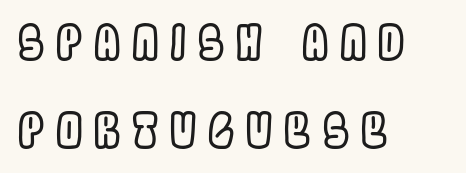
Q: Is the text italic (slanted)? A: No, it is upright.
Q: Is the text underlined? A: No.
Q: How is the paragraph aligned? A: Left-aligned.
Q: Is the spacing between letters normal or unusually wide? A: Unusually wide.
Q: Width (condensed, normal, or wide)? A: Condensed.
Q: x-height? A: Large.
Q: Monospaced? A: No.
